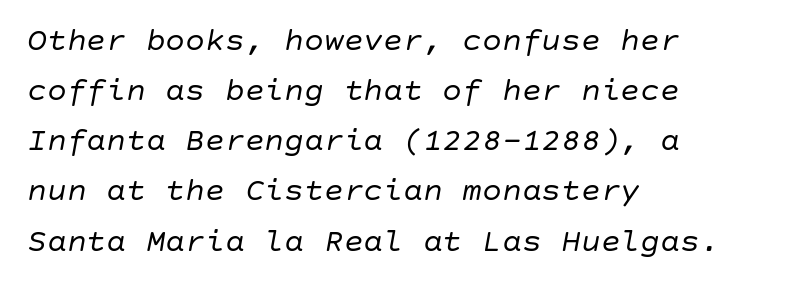
{"italic": "yes", "lean": "right", "slant_degrees": 10, "bold": "no", "weight": "regular", "width": "normal", "stroke_contrast": "low", "x_height": "large", "underline": "no", "align": "left", "line_spacing": "normal", "line_spacing_ratio": 1.52, "letter_spacing": "normal", "letter_spacing_em": 0.0, "glyph_px": 33}
